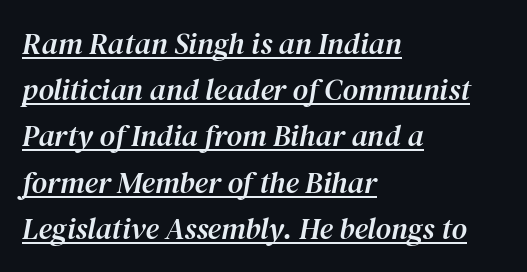
The image shows 30 px serif type, italic (leaning right); set left-aligned, normal line spacing (1.54x), normal letter spacing, underlined; medium stroke contrast and a medium x-height.
